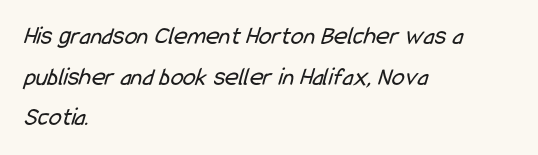
These lines keep a tight, regular rhythm from letter to letter. Rows of type keep a routine distance in the vertical direction. Line beginnings align vertically; line endings do not. No chunkiness to these letters — they're not bold.
